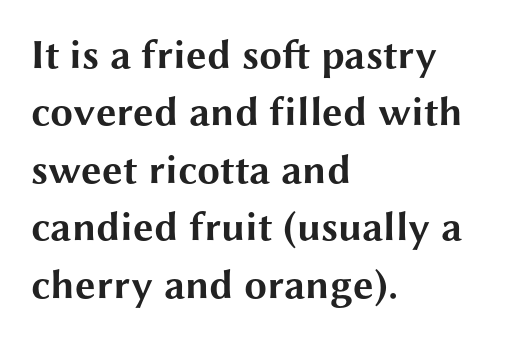
Weight: bold. A typesetter would mark this as roman, not italic. Proportional: the letters do not fall into vertical columns. A typesetter would call this zero additional tracking.
